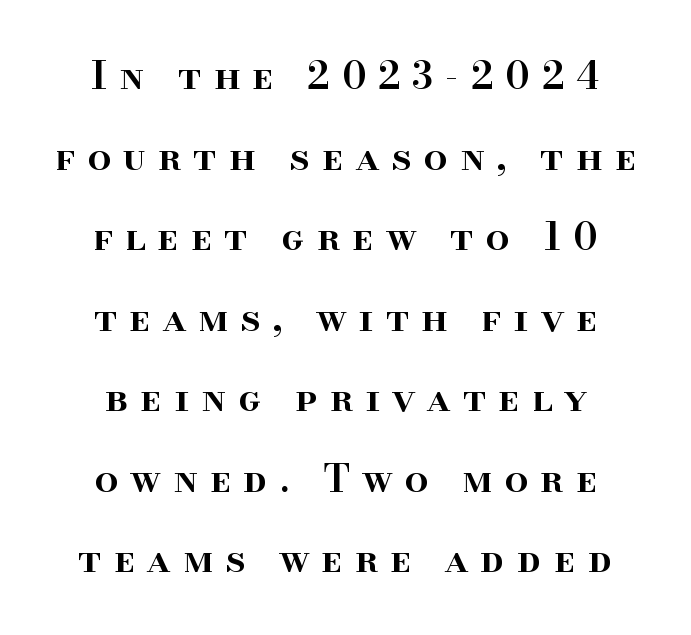
Caption: semibold face, moderately heavy strokes. How would I describe the line gaps? Wide and relaxed. Display-style spreading of the glyphs; the letterfit is very open. Posture: vertical. Short and long lines alike share a common midpoint. This is serif lettering, the kind often seen in printed books.
